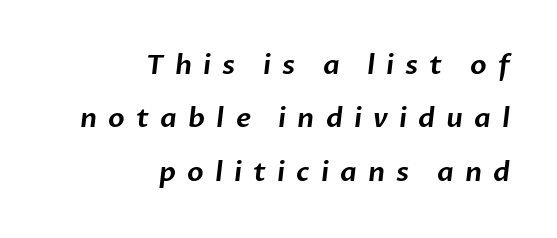
{"underline": "no", "align": "right", "line_spacing": "loose", "line_spacing_ratio": 1.98, "letter_spacing": "wide", "letter_spacing_em": 0.41, "glyph_px": 27}
